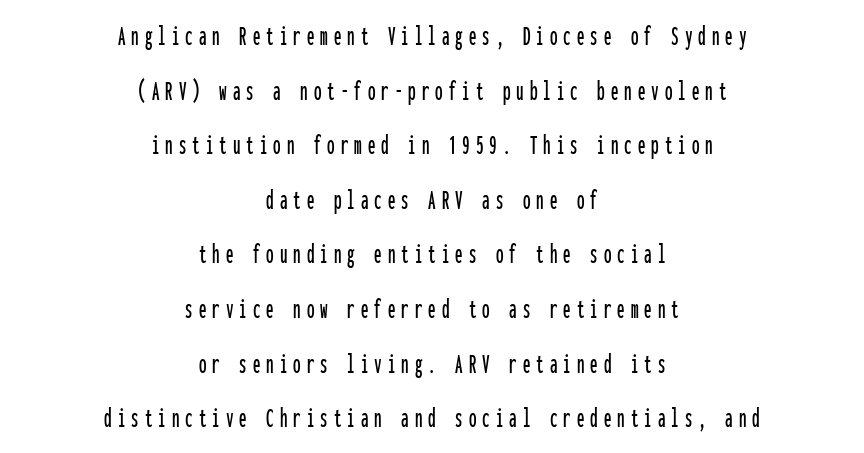
Horizontally, the lines are justified to the midpoint only. Honestly, there is no underline to notice here at all. Monospaced: the letters line up in strict vertical columns. The rendering shows plain stroke endings on the letterforms — a sans-serif design.
